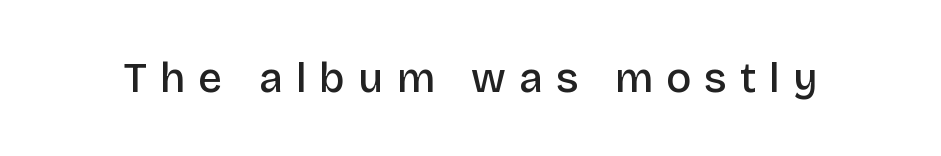
Q: Is the text bold? A: Semi-bold.
Q: Is the text italic (slanted)? A: No, it is upright.
Q: Is the typeface a serif or a sans-serif typeface? A: Sans-serif.
Q: Is the text underlined? A: No.
Q: Is the spacing between letters normal or unusually wide? A: Unusually wide.
Q: Width (condensed, normal, or wide)? A: Normal.
Q: Stroke contrast? A: Low.
Q: x-height? A: Large.
Q: Monospaced? A: No.
